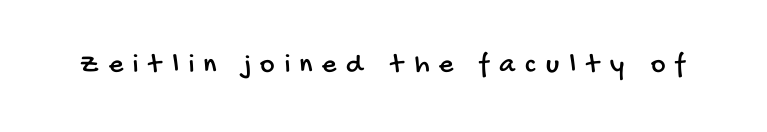
{"serif": "no", "width": "condensed", "stroke_contrast": "low", "x_height": "large", "monospaced": "no", "underline": "no", "letter_spacing": "wide", "letter_spacing_em": 0.35, "glyph_px": 28}
